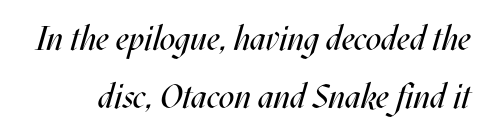
The image shows 34 px regular-weight, condensed type, italic (leaning right); set line spacing 1.72x, normal letter spacing, not underlined; medium stroke contrast and a large x-height.
